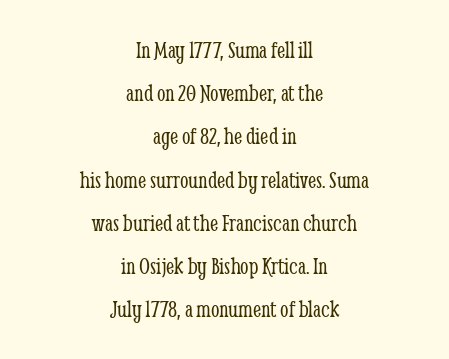
The image shows 24 px text type, upright; set centered, line spacing 1.8x, normal letter spacing, not underlined.
